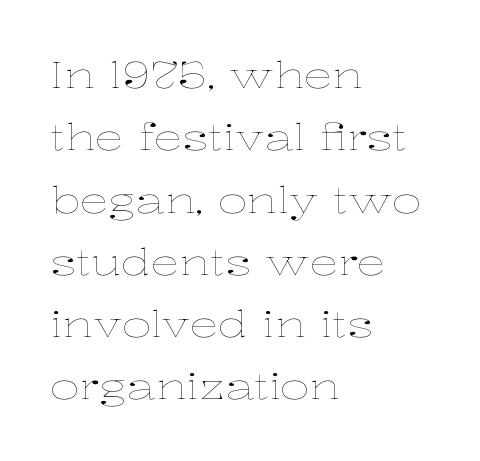
Q: Is the text bold? A: No.
Q: Is the text italic (slanted)? A: No, it is upright.
Q: Is the text underlined? A: No.
Q: How is the paragraph aligned? A: Left-aligned.
Q: Is the spacing between letters normal or unusually wide? A: Normal.
Q: Width (condensed, normal, or wide)? A: Wide.
Q: Stroke contrast? A: Low.
Q: x-height? A: Medium.
Q: Monospaced? A: No.
